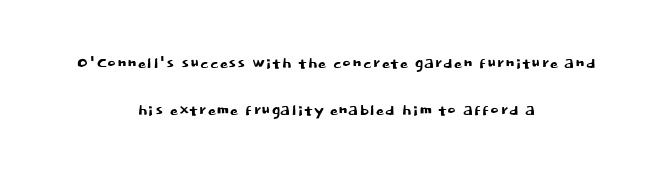
The image shows 21 px text type, upright; set centered, loose line spacing (2.24x), normal letter spacing, not underlined.
